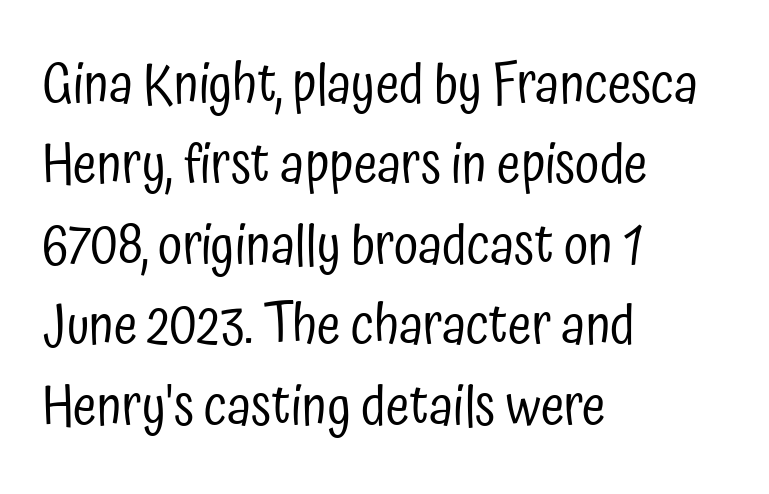
The image shows 54 px regular-weight, condensed sans-serif type, upright; set left-aligned, normal line spacing (1.49x), normal letter spacing, not underlined; low stroke contrast and a medium x-height.
